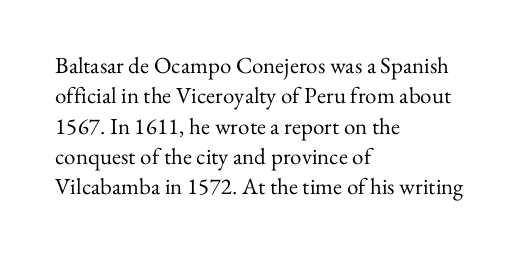
The image shows 23 px text type, upright; set left-aligned, normal line spacing (1.32x), normal letter spacing, not underlined.
